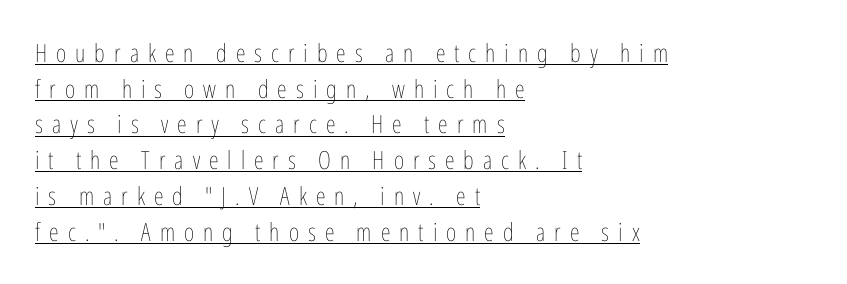
{"italic": "no", "bold": "no", "underline": "yes", "align": "left", "line_spacing": "normal", "line_spacing_ratio": 1.43, "letter_spacing": "wide", "letter_spacing_em": 0.36, "glyph_px": 25}
